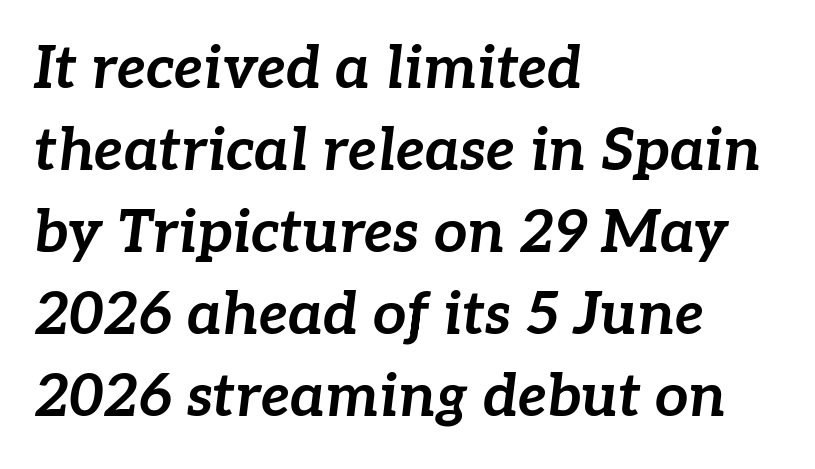
Stroke thickness is high; the sample reads as a true bold. Notice how the stems are inclined rather than vertical — that's the hallmark of italics. Characters follow at the spacing the type designer built in. Think of a printed novel: that variable character pitch is what you see here. Alignment: flush left.
